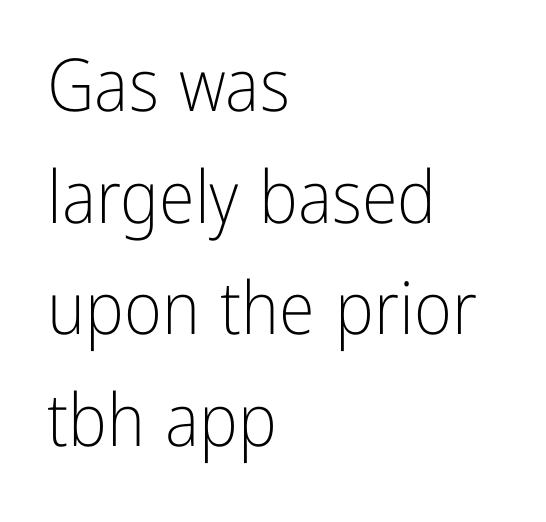
Q: Is the text bold? A: No.
Q: Is the text italic (slanted)? A: No, it is upright.
Q: Is the typeface a serif or a sans-serif typeface? A: Sans-serif.
Q: Is the text underlined? A: No.
Q: How is the paragraph aligned? A: Left-aligned.
Q: Is the spacing between letters normal or unusually wide? A: Normal.
Q: Is the spacing between lines tight, normal or loose? A: Normal.
Q: Width (condensed, normal, or wide)? A: Condensed.
Q: Stroke contrast? A: Low.
Q: x-height? A: Medium.
Q: Monospaced? A: No.
